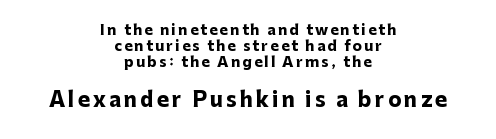
Compare the two chunks: the lower has the greater cap height. Both edges are ragged and mirror each other, which tells us the setting is centered. I'd describe the lettering as bold — thick and assertive. A roman cut, with each character standing at attention.
